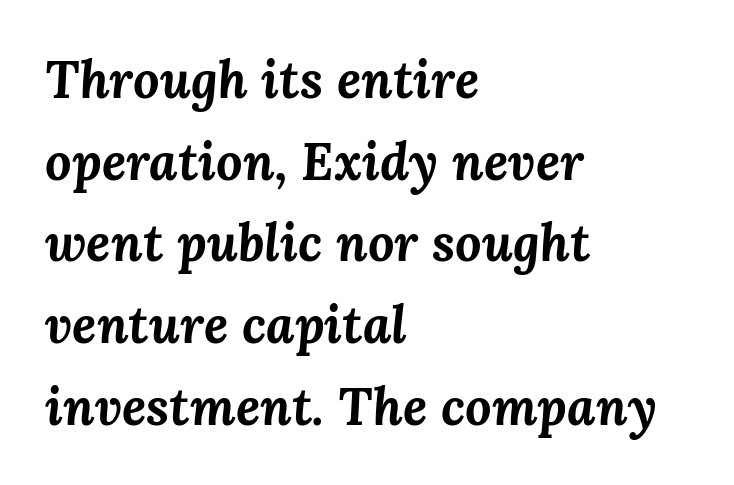
{"italic": "yes", "lean": "right", "slant_degrees": 3, "bold": "yes", "weight": "bold", "width": "normal", "stroke_contrast": "medium", "x_height": "medium", "monospaced": "no", "underline": "no", "align": "left", "line_spacing": "normal", "line_spacing_ratio": 1.57, "letter_spacing": "normal", "letter_spacing_em": 0.0, "glyph_px": 52}
